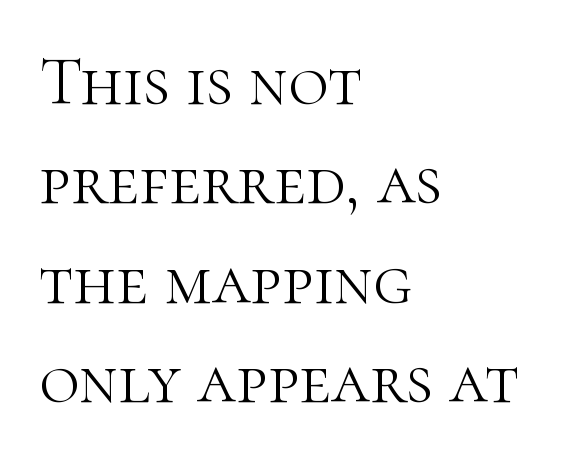
{"serif": "yes", "italic": "no", "bold": "no", "weight": "light", "width": "normal", "stroke_contrast": "high", "x_height": "medium", "monospaced": "no", "underline": "no", "align": "left", "line_spacing": "normal", "line_spacing_ratio": 1.44, "letter_spacing": "normal", "letter_spacing_em": 0.0, "glyph_px": 69}
